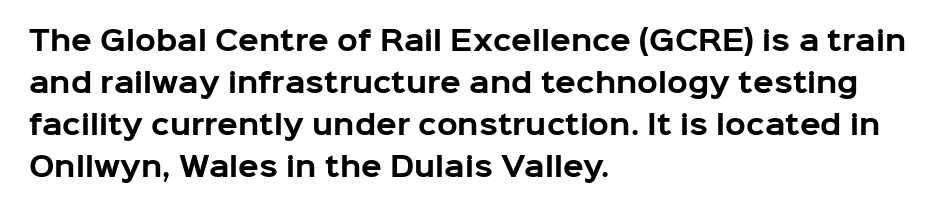
{"italic": "no", "bold": "yes", "underline": "no", "align": "left", "line_spacing": "normal", "line_spacing_ratio": 1.55, "letter_spacing": "normal", "letter_spacing_em": 0.0, "glyph_px": 27}
